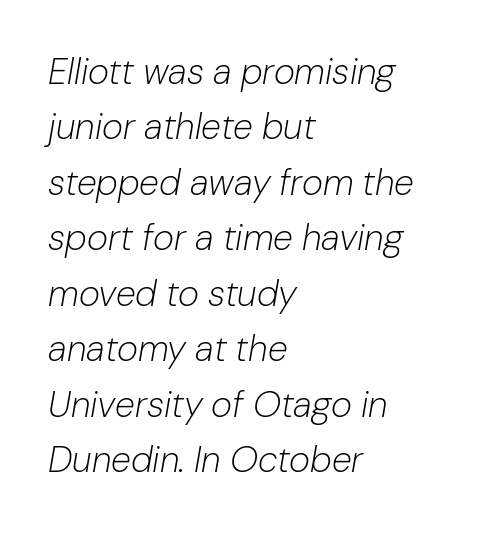
The image shows 36 px light type, italic (leaning right); set left-aligned, normal line spacing (1.54x), normal letter spacing, not underlined; low stroke contrast and a medium x-height.
